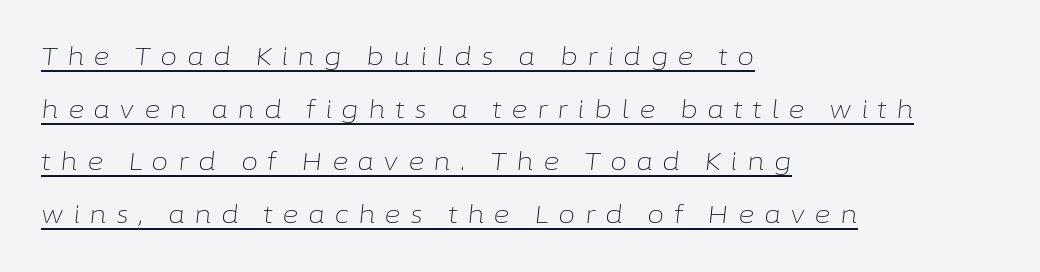
The face used here appears with an underline applied. The ragged edge is on the right, which tells us the setting is flush left. Baseline-to-baseline distance is far greater than the letter height. No letter is thick-stroked: the sample isn't bold. The tracking reads as deliberately expanded to a designer's eye. Characters are canted at an angle relative to the baseline's perpendicular.
